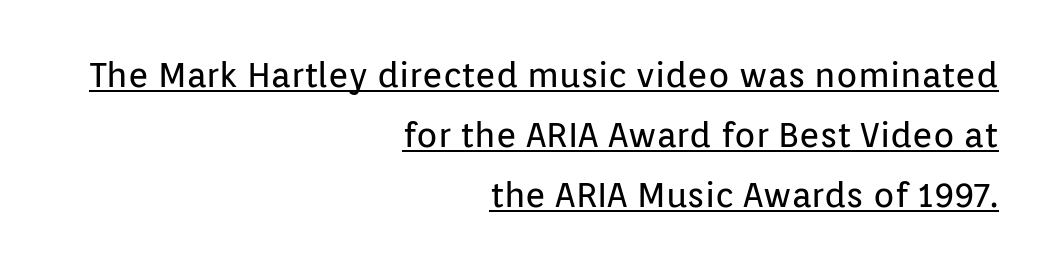
The image shows 35 px regular-weight sans-serif type, upright; set right-aligned, line spacing 1.72x, normal letter spacing, underlined; low stroke contrast and a medium x-height.
